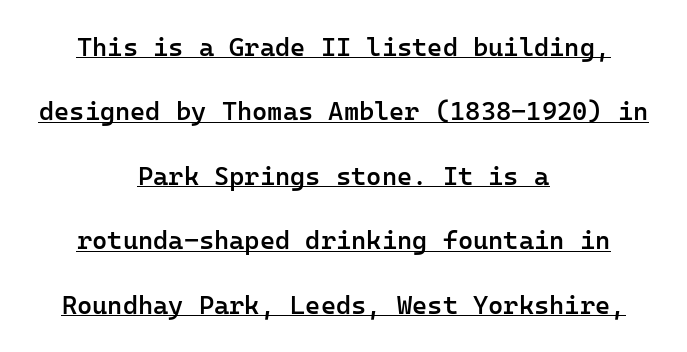
The face used here appears with an underline applied. Whoever set this chose breathing room over compactness in the vertical rhythm. Words appear dense and cohesive because spacing is normal. Compared with an ordinary text face, these strokes are moderately heavier — a semibold.
